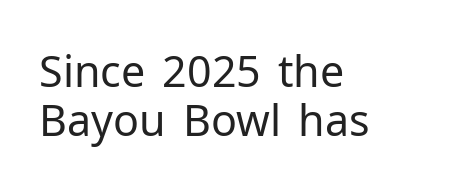
{"serif": "no", "italic": "no", "bold": "no", "weight": "regular", "width": "normal", "stroke_contrast": "low", "x_height": "medium", "monospaced": "no", "underline": "no", "align": "left", "line_spacing": "tight", "line_spacing_ratio": 1.15, "letter_spacing": "normal", "letter_spacing_em": 0.0, "glyph_px": 43}
